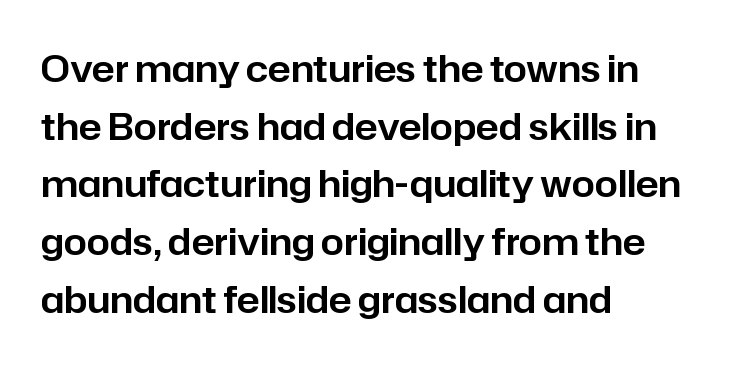
Posture: upright roman. The typesetter chose a ragged-right arrangement here. Letter spacing: default. The characters display no serif detailing; their extremities are plain.
